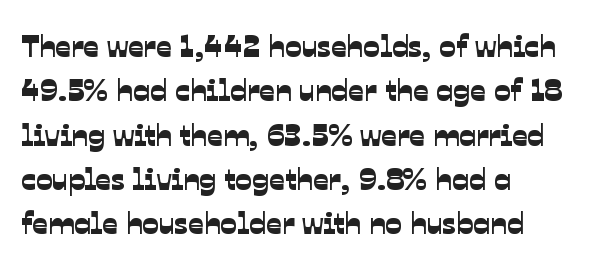
A typesetter would call this zero additional tracking. These lines are rendered in a variable-pitch font. Compared with typical paragraphs, the rows here are spaced about the same. Underlining? Definitely not there. In CSS terms this would be text-align: left. Are there feet on the stems? There aren't — it's a sans.
